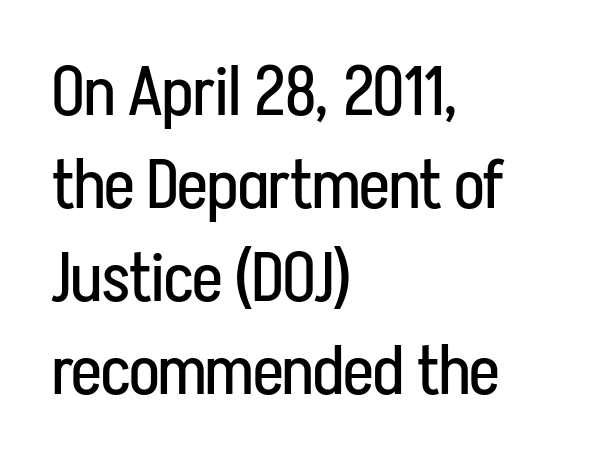
Q: Is the text bold? A: No.
Q: Is the text italic (slanted)? A: No, it is upright.
Q: Is the typeface a serif or a sans-serif typeface? A: Sans-serif.
Q: Is the text underlined? A: No.
Q: How is the paragraph aligned? A: Left-aligned.
Q: Is the spacing between letters normal or unusually wide? A: Normal.
Q: Is the spacing between lines tight, normal or loose? A: Normal.
Q: Width (condensed, normal, or wide)? A: Condensed.
Q: Stroke contrast? A: Low.
Q: x-height? A: Medium.
Q: Monospaced? A: No.
